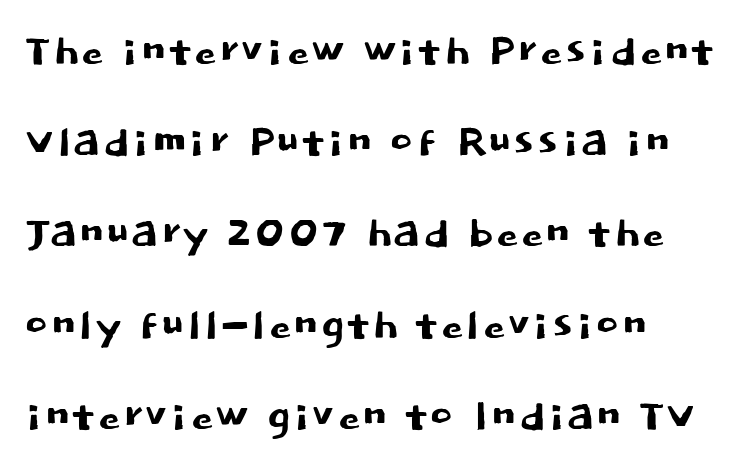
{"serif": "no", "italic": "no", "width": "normal", "stroke_contrast": "low", "x_height": "large", "monospaced": "no", "underline": "no", "align": "left", "line_spacing": "normal", "line_spacing_ratio": 1.6, "letter_spacing": "normal", "letter_spacing_em": 0.0, "glyph_px": 57}
